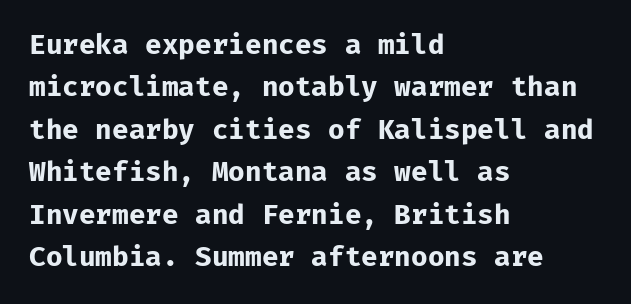
Q: Is the text bold? A: Yes.
Q: Is the text italic (slanted)? A: No, it is upright.
Q: Is the text underlined? A: No.
Q: How is the paragraph aligned? A: Left-aligned.
Q: Is the spacing between letters normal or unusually wide? A: Normal.
Q: Is the spacing between lines tight, normal or loose? A: Normal.
